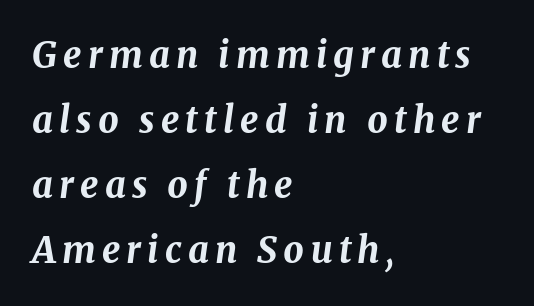
Q: Is the text bold? A: Yes.
Q: Is the text italic (slanted)? A: Yes, it leans right by about 8 degrees.
Q: Is the text underlined? A: No.
Q: How is the paragraph aligned? A: Left-aligned.
Q: Width (condensed, normal, or wide)? A: Normal.
Q: Stroke contrast? A: Medium.
Q: x-height? A: Medium.
Q: Monospaced? A: No.
